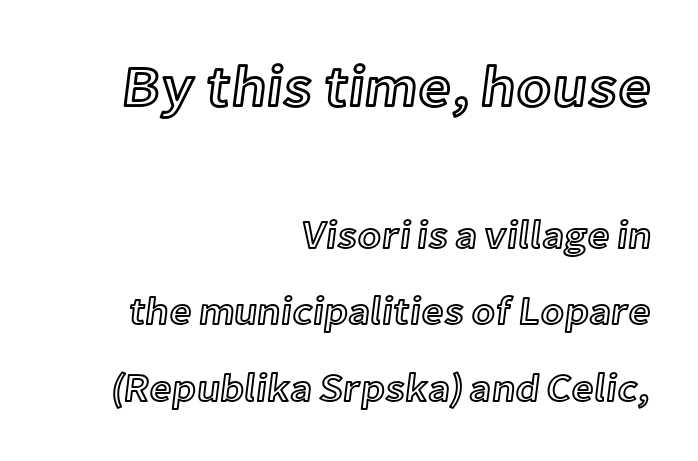
The image shows 58 px text type; set right-aligned, loose line spacing (1.97x), normal letter spacing, not underlined; the first (top) block is 1.49x larger; a medium x-height.
